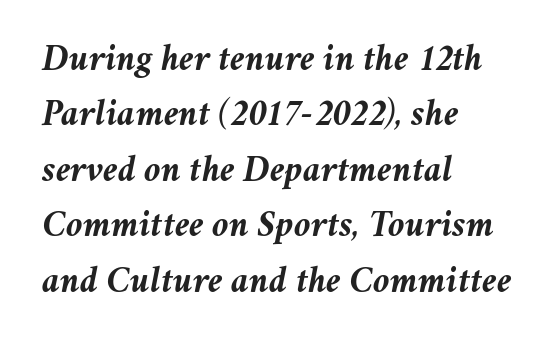
Q: Is the text bold? A: Yes.
Q: Is the text italic (slanted)? A: Yes, it leans right by about 11 degrees.
Q: Is the text underlined? A: No.
Q: How is the paragraph aligned? A: Left-aligned.
Q: Is the spacing between letters normal or unusually wide? A: Normal.
Q: Is the spacing between lines tight, normal or loose? A: Normal.
Q: Width (condensed, normal, or wide)? A: Normal.
Q: Stroke contrast? A: Medium.
Q: x-height? A: Medium.
Q: Monospaced? A: No.
